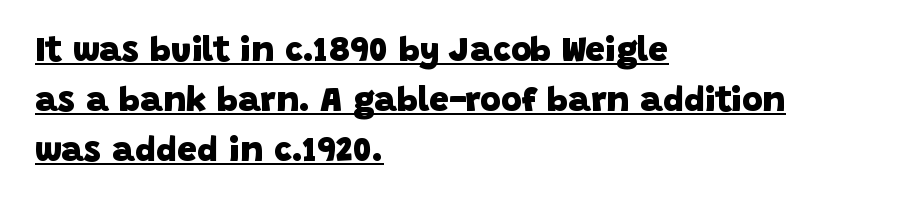
The image shows 35 px heavy sans-serif type; set left-aligned, normal line spacing (1.43x), normal letter spacing, underlined; low stroke contrast and a large x-height.
